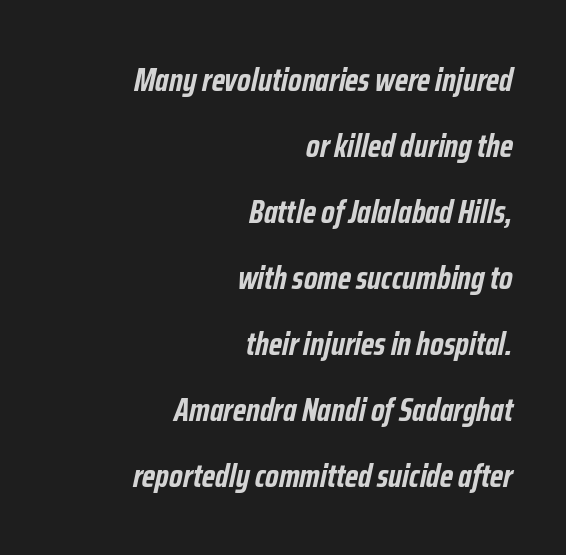
Q: Is the text bold? A: Yes.
Q: Is the text italic (slanted)? A: Yes, it leans right by about 12 degrees.
Q: Is the text underlined? A: No.
Q: How is the paragraph aligned? A: Right-aligned.
Q: Is the spacing between letters normal or unusually wide? A: Normal.
Q: Is the spacing between lines tight, normal or loose? A: Loose.
Q: Width (condensed, normal, or wide)? A: Condensed.
Q: Stroke contrast? A: Low.
Q: x-height? A: Medium.
Q: Monospaced? A: No.
